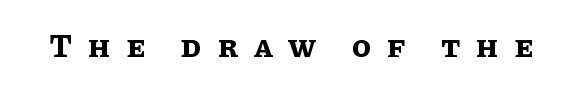
If you drew a line through each stem, it would be perfectly vertical. Display-style spreading of the glyphs; the letterfit is very open. No word sits above an underline. In terms of weight, the rendering is a true, heavy bold.
